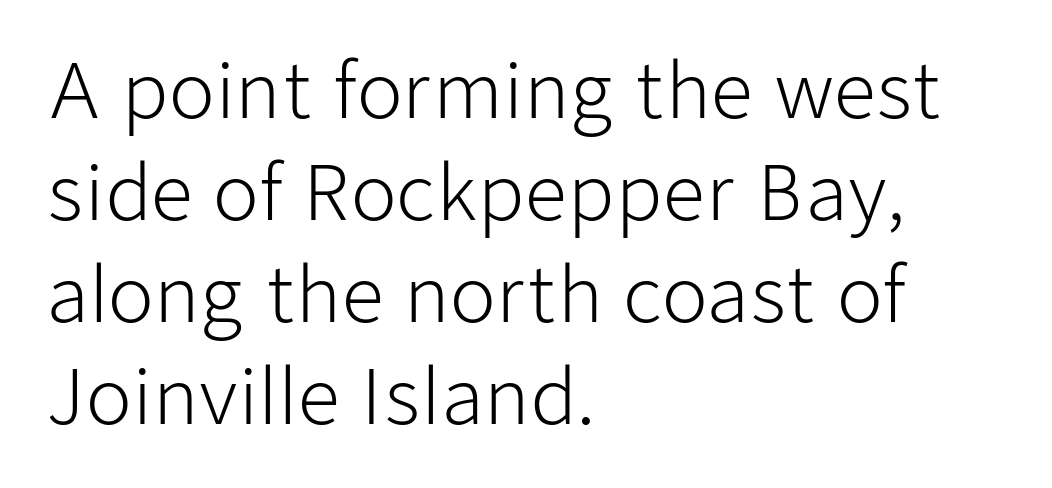
Q: Is the text bold? A: No.
Q: Is the text italic (slanted)? A: No, it is upright.
Q: Is the typeface a serif or a sans-serif typeface? A: Sans-serif.
Q: Is the text underlined? A: No.
Q: How is the paragraph aligned? A: Left-aligned.
Q: Is the spacing between letters normal or unusually wide? A: Normal.
Q: Is the spacing between lines tight, normal or loose? A: Normal.
Q: Width (condensed, normal, or wide)? A: Normal.
Q: Stroke contrast? A: Low.
Q: x-height? A: Medium.
Q: Monospaced? A: No.
